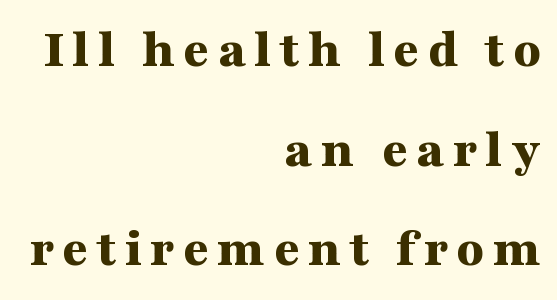
Q: Is the text bold? A: Yes.
Q: Is the text italic (slanted)? A: No, it is upright.
Q: Is the typeface a serif or a sans-serif typeface? A: Serif.
Q: Is the text underlined? A: No.
Q: How is the paragraph aligned? A: Right-aligned.
Q: Width (condensed, normal, or wide)? A: Wide.
Q: Stroke contrast? A: Medium.
Q: x-height? A: Medium.
Q: Monospaced? A: No.
